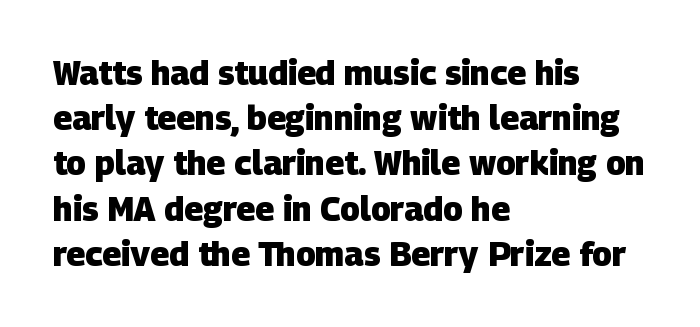
{"serif": "no", "bold": "yes", "weight": "heavy", "width": "normal", "stroke_contrast": "low", "x_height": "large", "monospaced": "no", "underline": "no", "align": "left", "line_spacing": "normal", "line_spacing_ratio": 1.37, "letter_spacing": "normal", "letter_spacing_em": 0.0, "glyph_px": 33}
